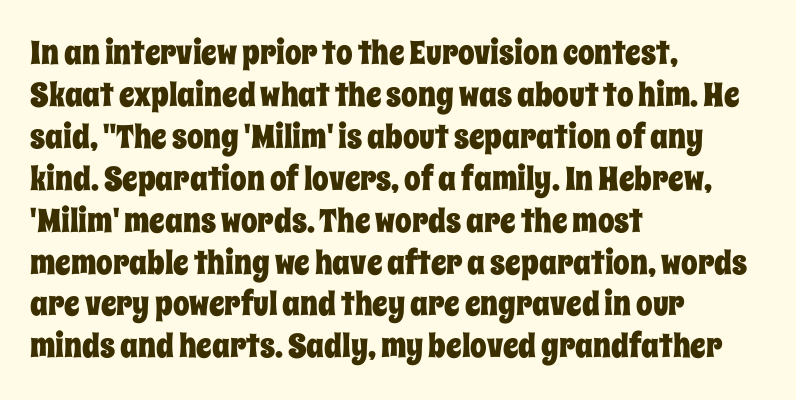
Character widths vary here, with narrow letters taking less room than wide ones. Lines of text with bare space underneath. Vertical spacing — default. A roman cut, with each character standing at attention. Each word holds together tightly as a unit, with standard inter-letter gaps. Where is the straight margin? On the left.
